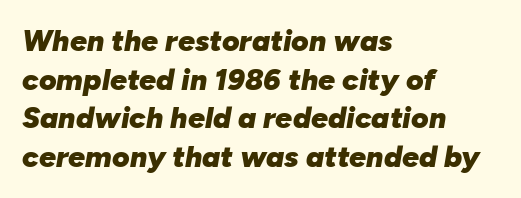
{"italic": "yes", "lean": "right", "slant_degrees": 10, "bold": "yes", "weight": "heavy", "width": "normal", "stroke_contrast": "low", "x_height": "medium", "monospaced": "no", "underline": "no", "align": "left", "line_spacing": "normal", "line_spacing_ratio": 1.29, "letter_spacing": "normal", "letter_spacing_em": 0.0, "glyph_px": 30}
